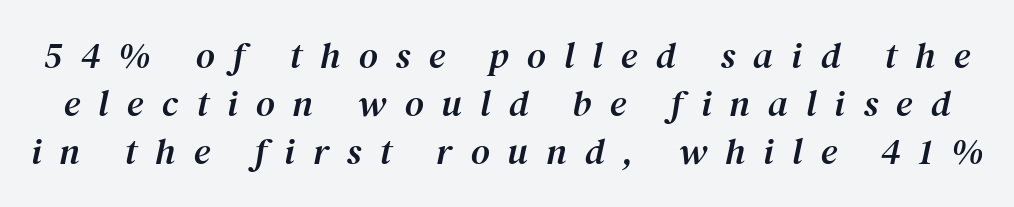
Q: Is the text italic (slanted)? A: Yes, it leans right by about 12 degrees.
Q: Is the typeface a serif or a sans-serif typeface? A: Serif.
Q: Is the text underlined? A: No.
Q: Is the spacing between letters normal or unusually wide? A: Unusually wide.
Q: Is the spacing between lines tight, normal or loose? A: Normal.
Q: Width (condensed, normal, or wide)? A: Normal.
Q: Stroke contrast? A: Medium.
Q: x-height? A: Medium.
Q: Monospaced? A: No.
